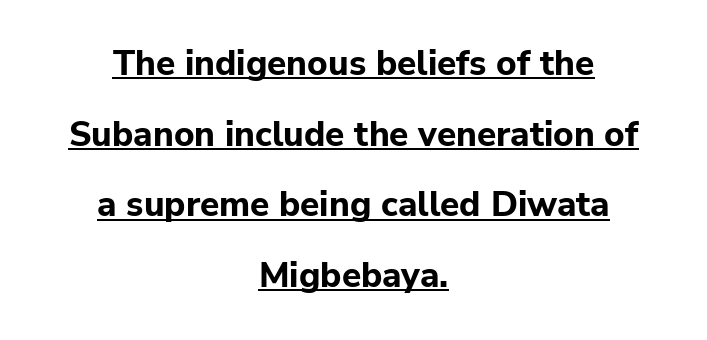
Posture: vertical. The paragraph has two soft edges and a firm central axis. As a designer I'd log this as weight 700, bold. Examine the stroke ends and you'll find no serifs. This rendering features underlined lettering.
